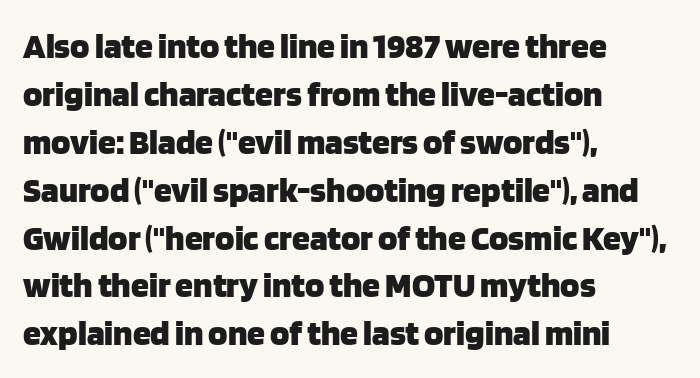
Q: Is the text bold? A: Yes.
Q: Is the text italic (slanted)? A: No, it is upright.
Q: Is the typeface a serif or a sans-serif typeface? A: Sans-serif.
Q: Is the text underlined? A: No.
Q: How is the paragraph aligned? A: Left-aligned.
Q: Is the spacing between letters normal or unusually wide? A: Normal.
Q: Is the spacing between lines tight, normal or loose? A: Normal.
Q: Width (condensed, normal, or wide)? A: Normal.
Q: Stroke contrast? A: Low.
Q: x-height? A: Large.
Q: Monospaced? A: No.
